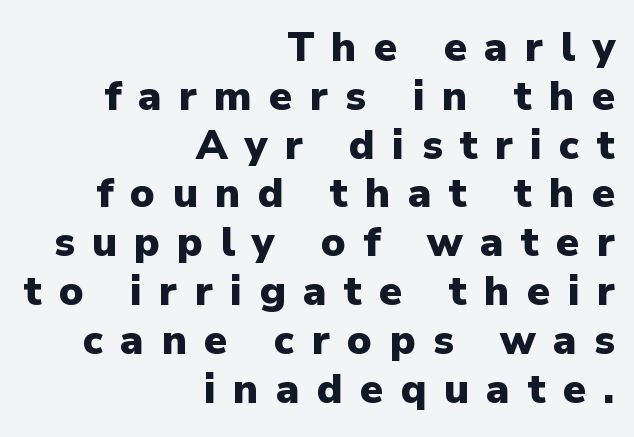
The letters stand straight up with perfectly vertical stems. Every row of glyphs terminates at an identical x-position on the right. Look at the tracking — it's clearly loosened, letters drifting apart. A dark, heavy texture on the line: the type is bold. A clean baseline with only descenders dipping below it.
